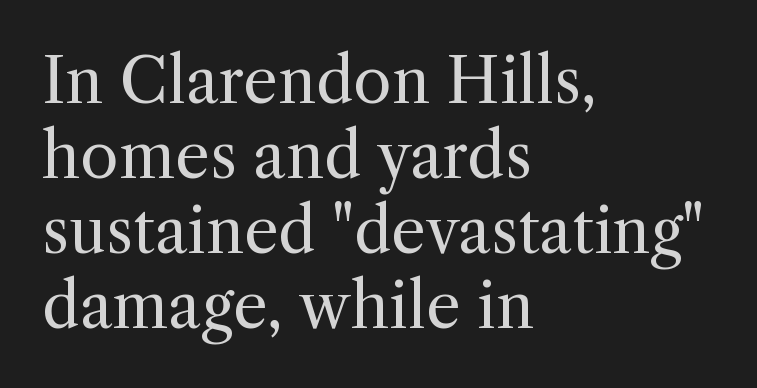
Words float on clear page, feet unadorned. How are the letters spaced? Ordinarily, with no added tracking. You could not count columns in this text — the font is proportionally spaced. Compared with a centered layout, this one pins lines to the left instead.
